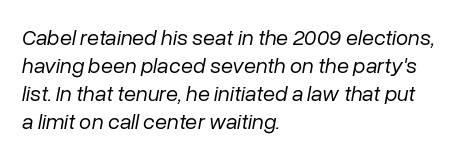
Reading down the column, the eye jumps a familiar distance to each next line. Which margin do the lines hug? The left one — the right edge is uneven. Compared with typical body copy, the letter spacing here is the same. Lines of text with bare space underneath. Vertical stems look standard width or narrower in stroke.
